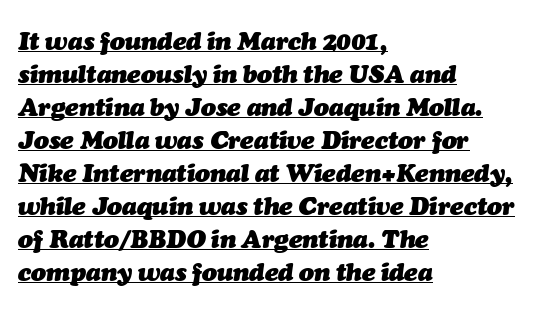
The image shows 25 px bold type, italic (leaning right); set left-aligned, normal line spacing (1.32x), normal letter spacing, underlined.
